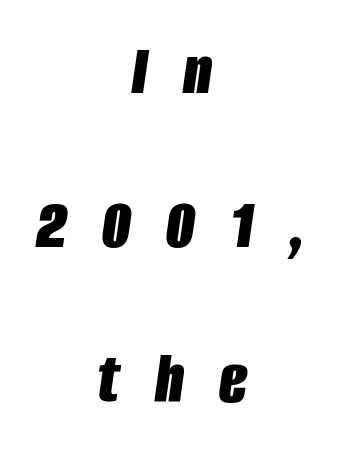
If you drew a line through each stem, it would be angled. Loose tracking; the words dissolve into strings of separated letters. Quick note: underline off. Each line is balanced around a shared central axis. The rendering uses natural spacing where letterforms have individual widths.
